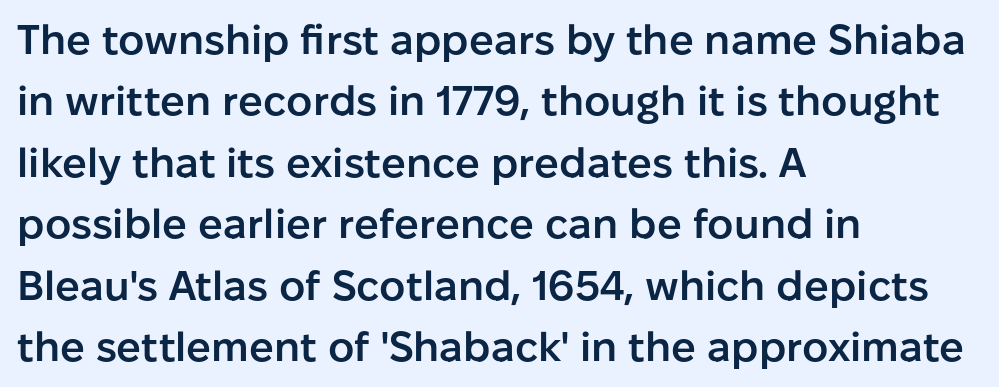
The image shows 41 px semibold sans-serif type, upright; set left-aligned, normal line spacing (1.5x), normal letter spacing, not underlined; low stroke contrast and a medium x-height.
